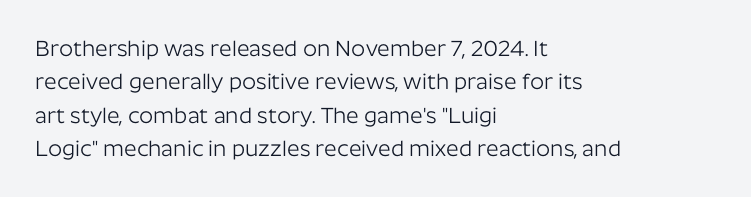
Q: Is the text bold? A: No.
Q: Is the text italic (slanted)? A: No, it is upright.
Q: Is the text underlined? A: No.
Q: How is the paragraph aligned? A: Left-aligned.
Q: Is the spacing between letters normal or unusually wide? A: Normal.
Q: Is the spacing between lines tight, normal or loose? A: Normal.
